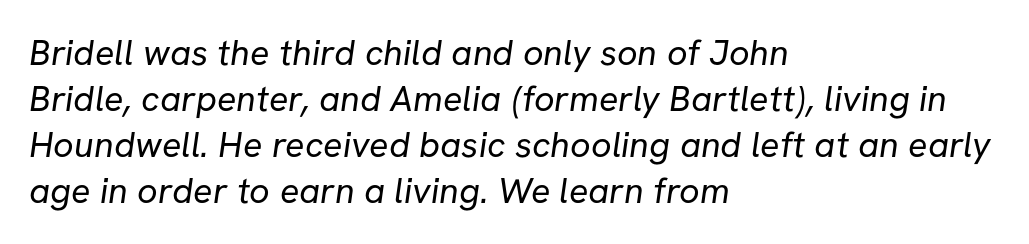
Q: Is the text bold? A: No.
Q: Is the typeface a serif or a sans-serif typeface? A: Sans-serif.
Q: Is the text underlined? A: No.
Q: How is the paragraph aligned? A: Left-aligned.
Q: Is the spacing between letters normal or unusually wide? A: Normal.
Q: Is the spacing between lines tight, normal or loose? A: Normal.
Q: Width (condensed, normal, or wide)? A: Normal.
Q: Stroke contrast? A: Low.
Q: x-height? A: Medium.
Q: Monospaced? A: No.
